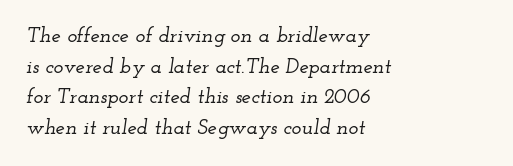
Style check: oblique. If you measured baseline to baseline, you'd find a middling distance. All the whitespace from short lines collects on the right. The space directly below the letters is spotless.
